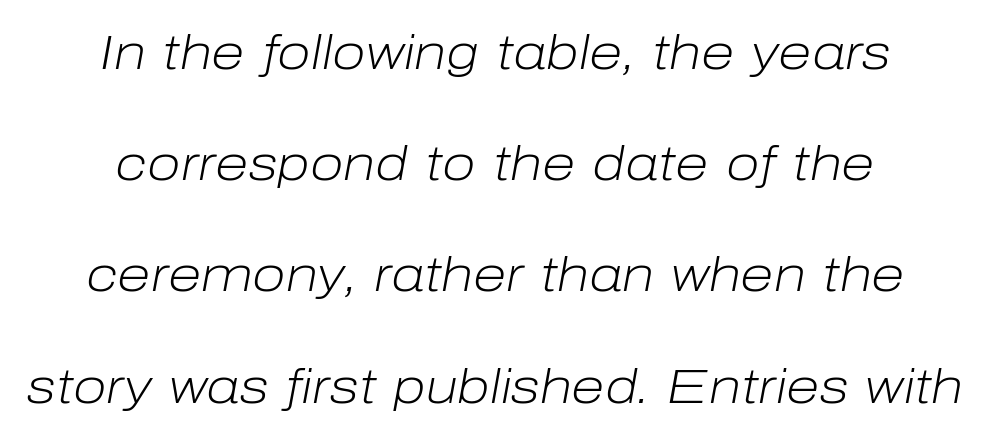
{"italic": "yes", "lean": "right", "slant_degrees": 10, "bold": "no", "weight": "light", "width": "normal", "stroke_contrast": "low", "x_height": "medium", "monospaced": "no", "underline": "no", "align": "center", "line_spacing": "loose", "line_spacing_ratio": 2.27, "letter_spacing": "normal", "letter_spacing_em": 0.0, "glyph_px": 49}
